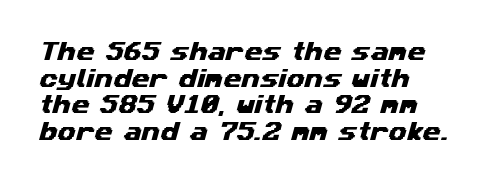
The image shows 21 px text type; set left-aligned, normal line spacing (1.27x), normal letter spacing, not underlined.
